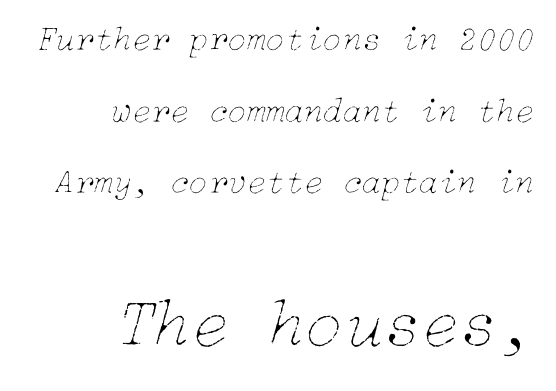
The image shows 70 px thin type, italic (leaning right); set right-aligned, loose line spacing (2.05x), normal letter spacing, not underlined; the second (bottom) block is 2.0x larger; low stroke contrast and a medium x-height.
